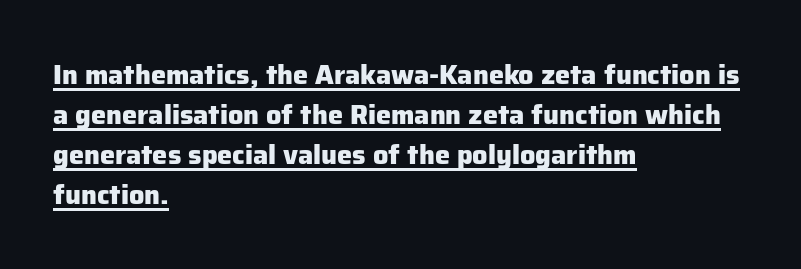
The image shows 27 px bold type, upright; set left-aligned, normal line spacing (1.48x), normal letter spacing, underlined.
